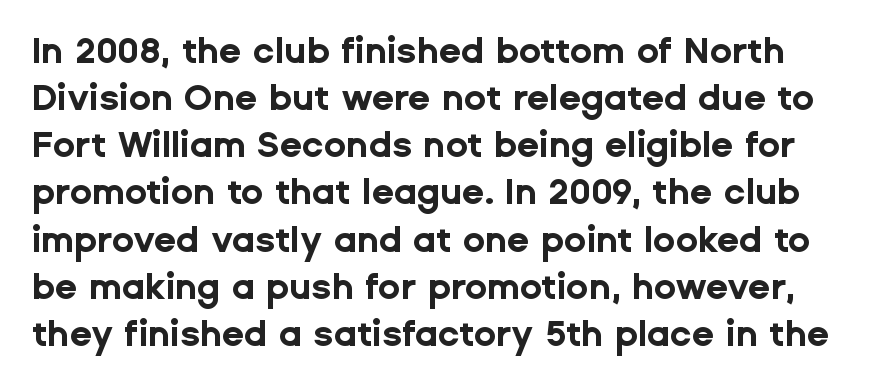
The image shows 36 px bold sans-serif type, upright; set normal line spacing (1.31x), normal letter spacing, not underlined; low stroke contrast and a medium x-height.
